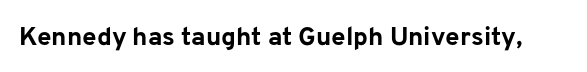
{"italic": "no", "bold": "yes", "underline": "no", "letter_spacing": "normal", "letter_spacing_em": 0.0, "glyph_px": 26}
